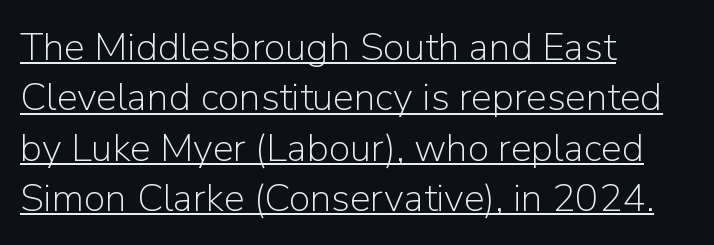
Q: Is the text bold? A: No.
Q: Is the text italic (slanted)? A: No, it is upright.
Q: Is the typeface a serif or a sans-serif typeface? A: Sans-serif.
Q: Is the text underlined? A: Yes.
Q: How is the paragraph aligned? A: Left-aligned.
Q: Is the spacing between letters normal or unusually wide? A: Normal.
Q: Is the spacing between lines tight, normal or loose? A: Normal.
Q: Width (condensed, normal, or wide)? A: Normal.
Q: Stroke contrast? A: Low.
Q: x-height? A: Medium.
Q: Monospaced? A: No.
